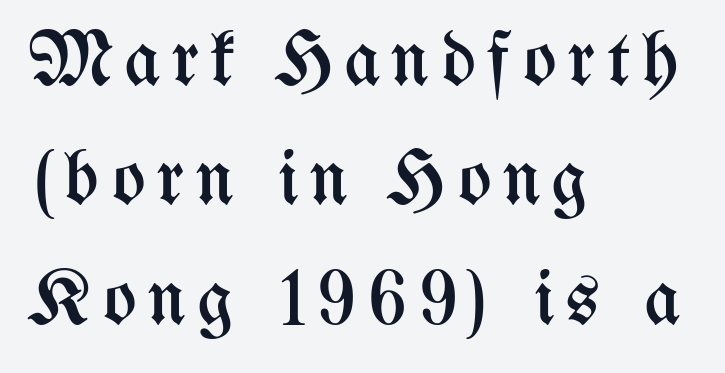
Q: Is the text bold? A: No.
Q: Is the text italic (slanted)? A: No, it is upright.
Q: Is the text underlined? A: No.
Q: How is the paragraph aligned? A: Left-aligned.
Q: Is the spacing between lines tight, normal or loose? A: Normal.
Q: Width (condensed, normal, or wide)? A: Condensed.
Q: Stroke contrast? A: Medium.
Q: x-height? A: Medium.
Q: Monospaced? A: No.
